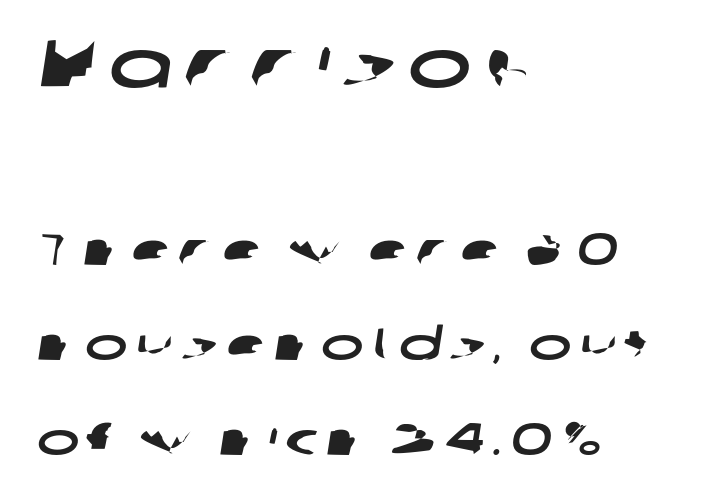
Vertically, the passage feels expansive, rows floating well apart. The rendering uses natural spacing where letterforms have individual widths. Size hierarchy here favors the leading block over the trailing one. Compared with a centered layout, this one pins lines to the left instead.
